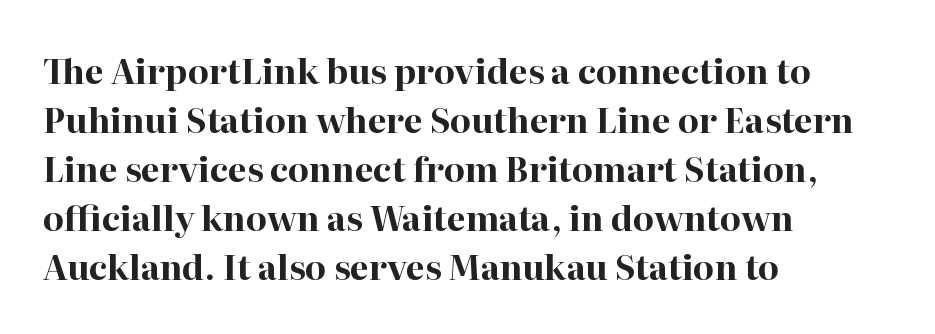
{"serif": "yes", "italic": "no", "bold": "yes", "weight": "bold", "width": "normal", "stroke_contrast": "high", "x_height": "medium", "monospaced": "no", "underline": "no", "align": "left", "line_spacing": "normal", "line_spacing_ratio": 1.44, "letter_spacing": "normal", "letter_spacing_em": 0.0, "glyph_px": 34}
